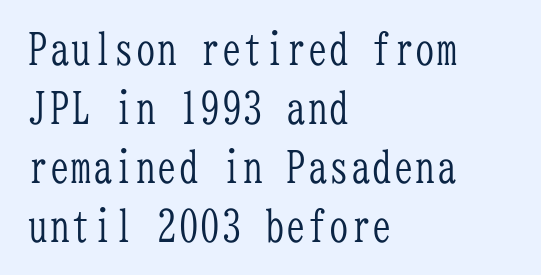
Q: Is the text bold? A: No.
Q: Is the text italic (slanted)? A: No, it is upright.
Q: Is the typeface a serif or a sans-serif typeface? A: Serif.
Q: Is the text underlined? A: No.
Q: How is the paragraph aligned? A: Left-aligned.
Q: Is the spacing between letters normal or unusually wide? A: Normal.
Q: Is the spacing between lines tight, normal or loose? A: Normal.
Q: Width (condensed, normal, or wide)? A: Condensed.
Q: Stroke contrast? A: Low.
Q: x-height? A: Medium.
Q: Monospaced? A: Yes.
